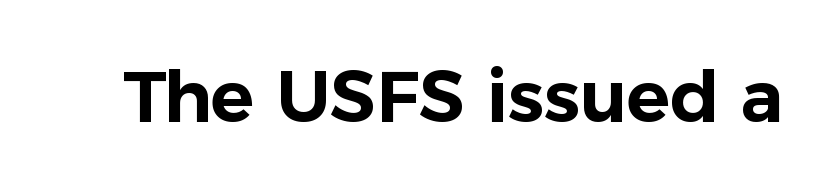
Q: Is the text italic (slanted)? A: No, it is upright.
Q: Is the typeface a serif or a sans-serif typeface? A: Sans-serif.
Q: Is the text underlined? A: No.
Q: Is the spacing between letters normal or unusually wide? A: Normal.
Q: Width (condensed, normal, or wide)? A: Normal.
Q: Stroke contrast? A: Low.
Q: x-height? A: Medium.
Q: Monospaced? A: No.
